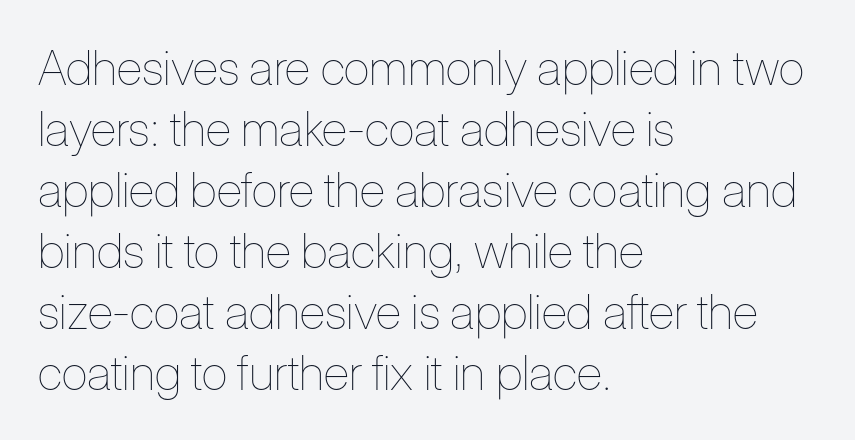
Q: Is the text bold? A: No.
Q: Is the text italic (slanted)? A: No, it is upright.
Q: Is the text underlined? A: No.
Q: How is the paragraph aligned? A: Left-aligned.
Q: Is the spacing between letters normal or unusually wide? A: Normal.
Q: Is the spacing between lines tight, normal or loose? A: Normal.
Q: Width (condensed, normal, or wide)? A: Condensed.
Q: Stroke contrast? A: Low.
Q: x-height? A: Medium.
Q: Monospaced? A: No.
